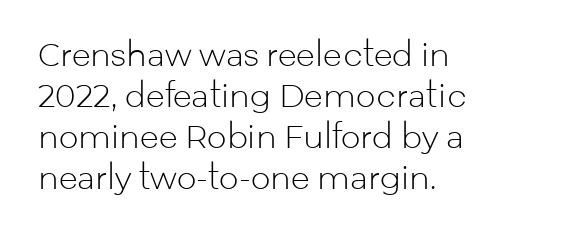
{"serif": "no", "italic": "no", "bold": "no", "weight": "light", "width": "normal", "stroke_contrast": "low", "x_height": "medium", "monospaced": "no", "underline": "no", "align": "left", "line_spacing": "normal", "line_spacing_ratio": 1.32, "letter_spacing": "normal", "letter_spacing_em": 0.0, "glyph_px": 31}
